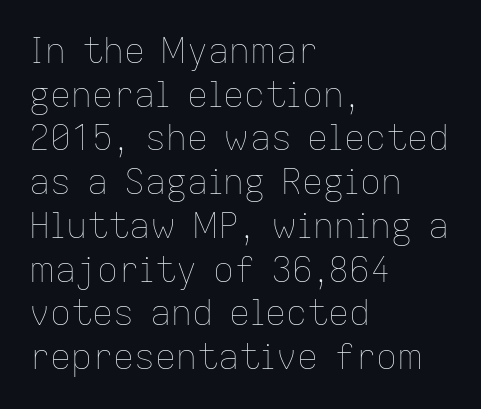
{"italic": "no", "bold": "no", "weight": "thin", "width": "normal", "stroke_contrast": "low", "x_height": "medium", "monospaced": "no", "underline": "no", "align": "left", "line_spacing": "normal", "line_spacing_ratio": 1.25, "letter_spacing": "normal", "letter_spacing_em": 0.0, "glyph_px": 35}
